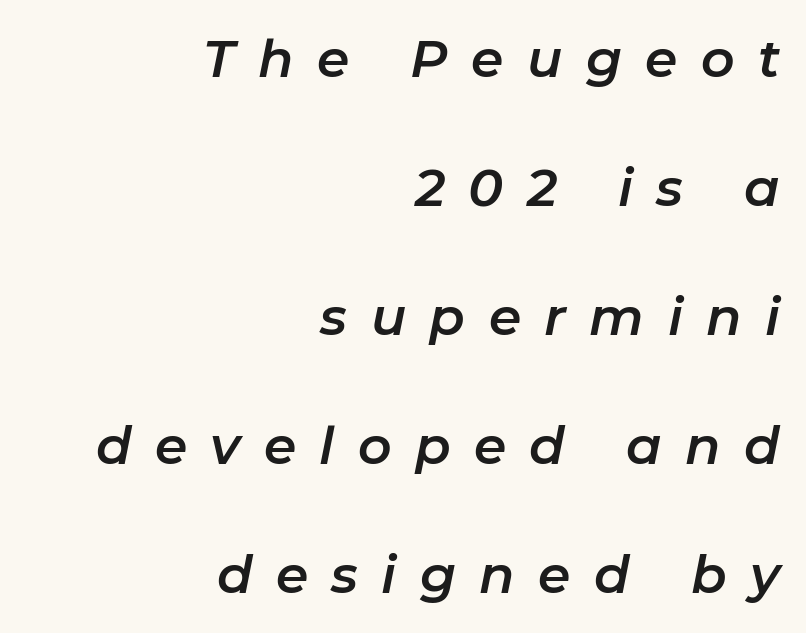
{"italic": "yes", "lean": "right", "slant_degrees": 11, "width": "normal", "stroke_contrast": "low", "x_height": "medium", "monospaced": "no", "underline": "no", "align": "right", "line_spacing": "loose", "line_spacing_ratio": 2.48, "letter_spacing": "wide", "letter_spacing_em": 0.45, "glyph_px": 52}
